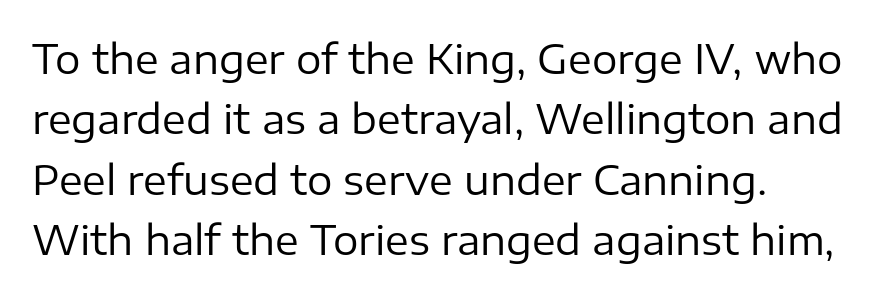
The image shows 40 px regular-weight sans-serif type, upright; set left-aligned, normal line spacing (1.51x), normal letter spacing, not underlined; low stroke contrast and a medium x-height.
